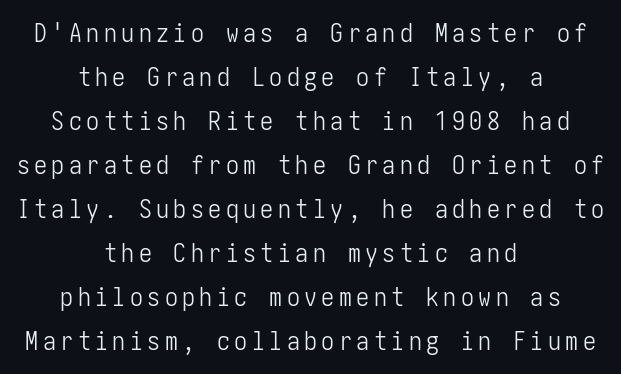
The image shows 26 px text type, upright; set centered, normal line spacing (1.69x), not underlined.
